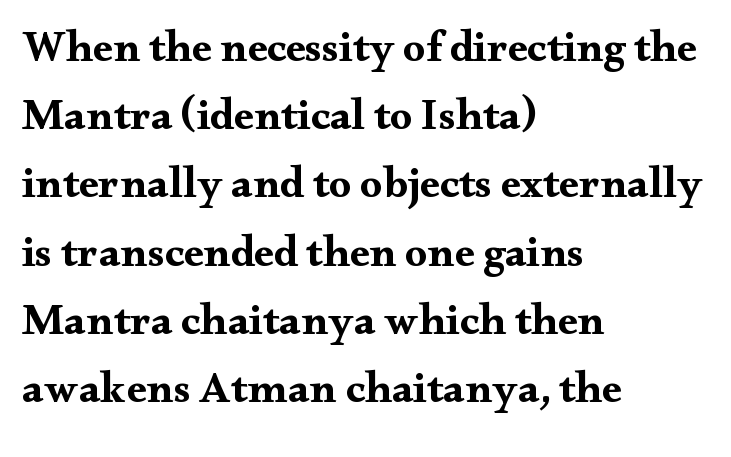
Style check: upright. This sample keeps an unexceptional amount of space between lines. Students, this is bold: see how much ink each stroke carries. I'd call this a serif setting — the letters wear small feet. Any mark beneath the type? The region is blank. Horizontal alignment here is leftward, the default for most running prose.
